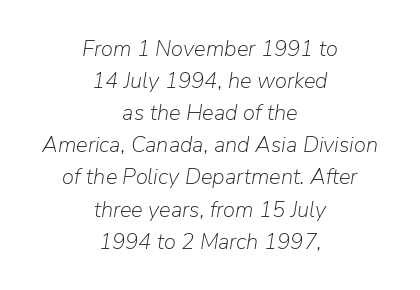
{"italic": "yes", "lean": "right", "slant_degrees": 9, "bold": "no", "underline": "no", "align": "center", "line_spacing": "normal", "line_spacing_ratio": 1.46, "letter_spacing": "normal", "letter_spacing_em": 0.0, "glyph_px": 22}
